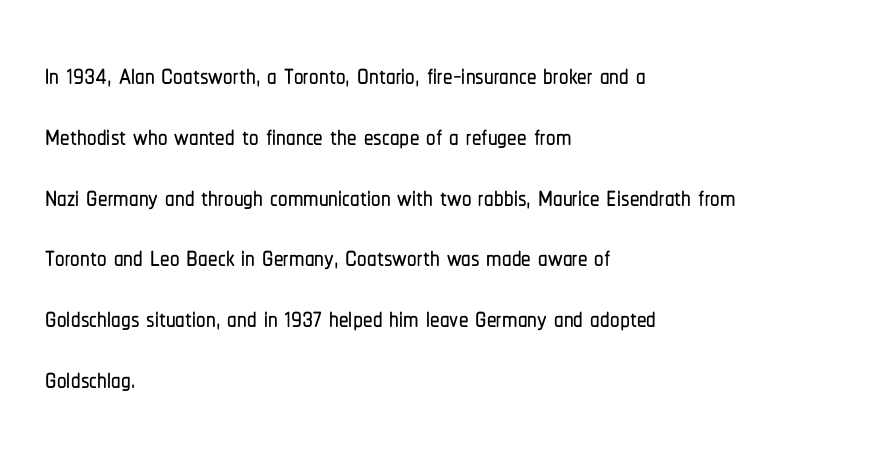
Q: Is the text italic (slanted)? A: No, it is upright.
Q: Is the typeface a serif or a sans-serif typeface? A: Sans-serif.
Q: Is the text underlined? A: No.
Q: How is the paragraph aligned? A: Left-aligned.
Q: Is the spacing between letters normal or unusually wide? A: Normal.
Q: Is the spacing between lines tight, normal or loose? A: Normal.
Q: Width (condensed, normal, or wide)? A: Condensed.
Q: Stroke contrast? A: Low.
Q: x-height? A: Medium.
Q: Monospaced? A: No.
